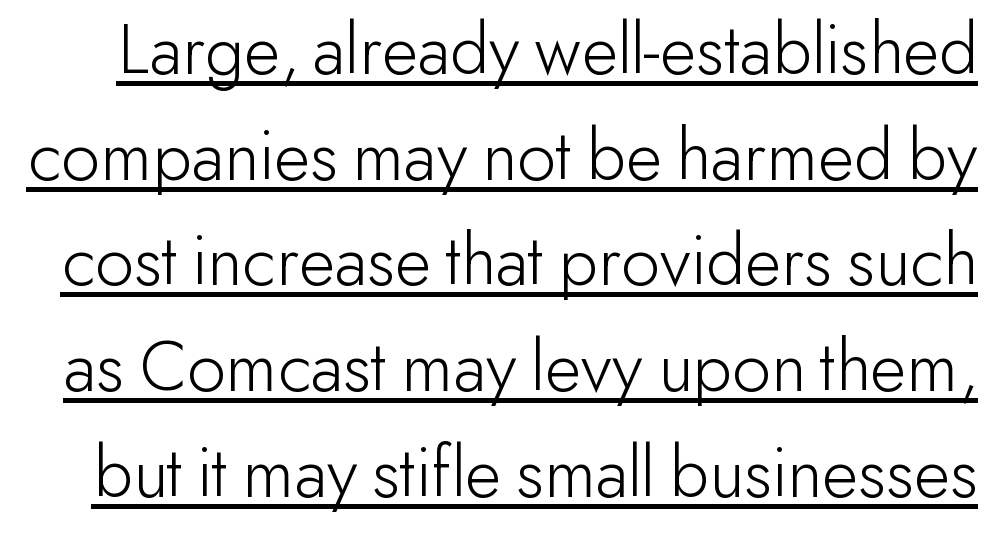
Grotesque or geometric, the face here clearly has no serifs. Varying glyph widths throughout — classic text-font behaviour. Has an underline been added? It has. How would I describe the line gaps? Plain and ordinary. The lettering stays uniformly vertical, giving the passage a roman look. The strokes are not fattened; the text isn't bold.
